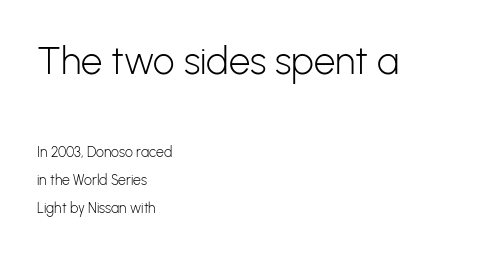
Q: Is the text bold? A: No.
Q: Is the text italic (slanted)? A: No, it is upright.
Q: Is the typeface a serif or a sans-serif typeface? A: Sans-serif.
Q: Is the text underlined? A: No.
Q: How is the paragraph aligned? A: Left-aligned.
Q: Is the spacing between letters normal or unusually wide? A: Normal.
Q: Is the spacing between lines tight, normal or loose? A: Loose.
Q: Which block of text is set in a larger size, the first (top) or the second (bottom)? A: The first (top) one.
Q: Width (condensed, normal, or wide)? A: Normal.
Q: Stroke contrast? A: Low.
Q: x-height? A: Medium.
Q: Monospaced? A: No.
